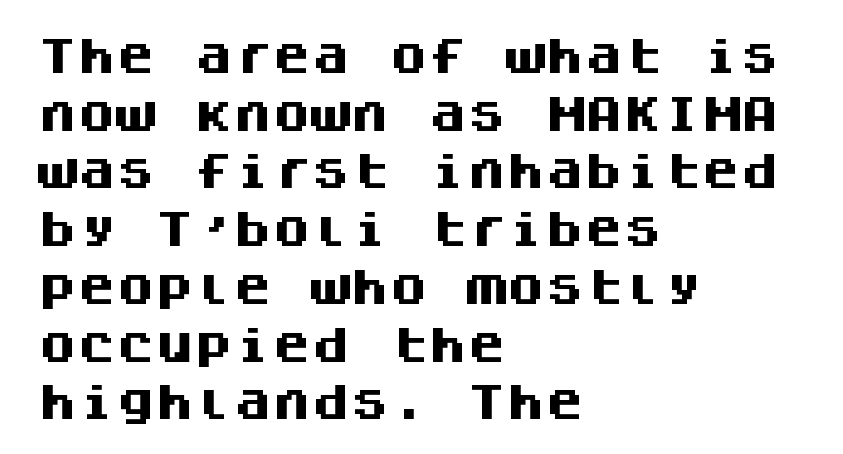
{"serif": "no", "italic": "no", "bold": "yes", "weight": "heavy", "width": "normal", "stroke_contrast": "medium", "x_height": "large", "monospaced": "yes", "underline": "no", "align": "left", "line_spacing": "normal", "line_spacing_ratio": 1.48, "letter_spacing": "normal", "letter_spacing_em": 0.0, "glyph_px": 39}
